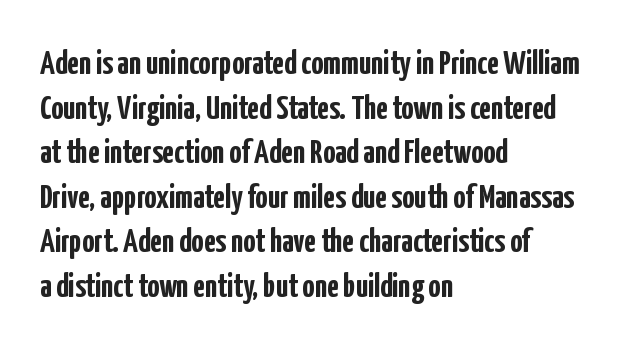
The face used here is a sans, in the tradition of grotesques and geometrics. When letters stand straight like this, we call the style roman or upright. Between one letter and the next there's only the usual sliver of space. Which margin do the lines hug? The left one — the right edge is uneven. The block of text has a typical density, with ordinary space between rows. Think of a printed novel: that variable character pitch is what you see here.
